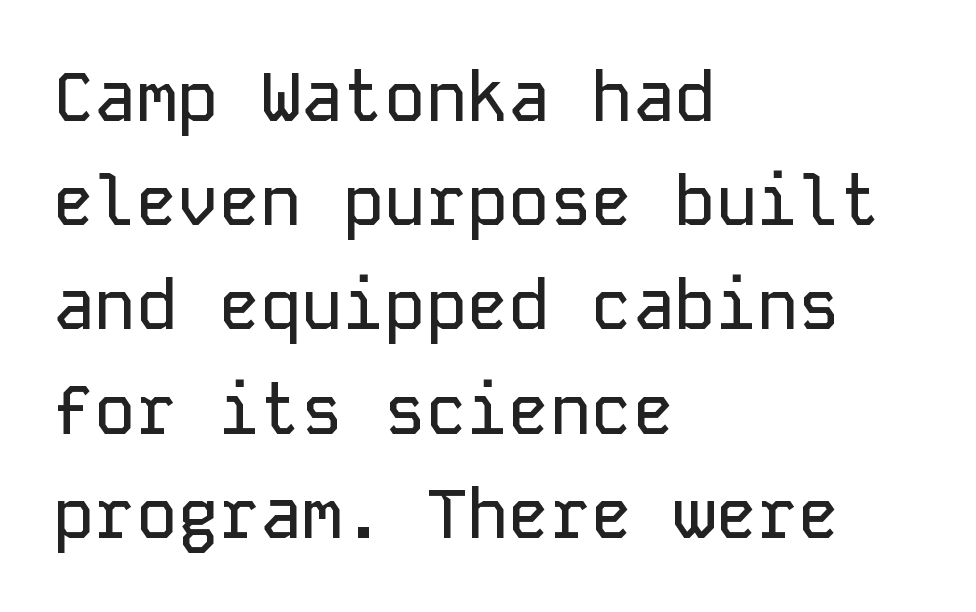
The specimen omits any rule beneath the text block's lines. Grotesque or geometric, the face here clearly has no serifs. Monospaced: the letters line up in strict vertical columns. In CSS terms this would be text-align: left. Italic: no, the glyphs are upright roman.
